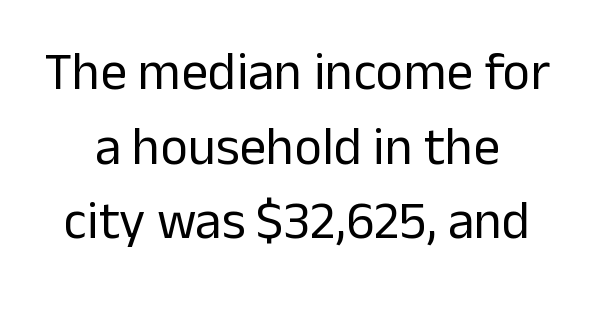
The image shows 53 px regular-weight sans-serif type, upright; set normal line spacing (1.41x), normal letter spacing, not underlined; low stroke contrast and a medium x-height.
